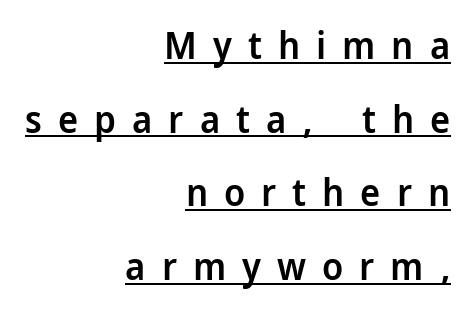
Q: Is the text bold? A: Semi-bold.
Q: Is the text italic (slanted)? A: No, it is upright.
Q: Is the typeface a serif or a sans-serif typeface? A: Sans-serif.
Q: Is the text underlined? A: Yes.
Q: How is the paragraph aligned? A: Right-aligned.
Q: Is the spacing between letters normal or unusually wide? A: Unusually wide.
Q: Is the spacing between lines tight, normal or loose? A: Loose.
Q: Width (condensed, normal, or wide)? A: Normal.
Q: Stroke contrast? A: Low.
Q: x-height? A: Medium.
Q: Monospaced? A: No.
